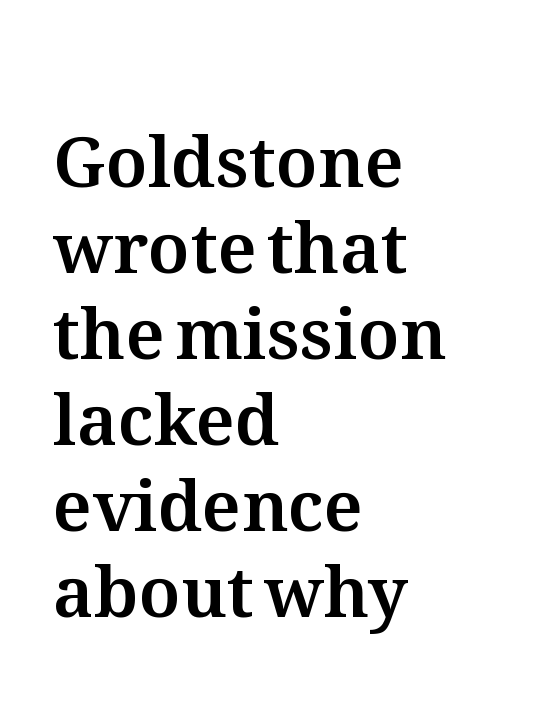
Q: Is the text italic (slanted)? A: No, it is upright.
Q: Is the text underlined? A: No.
Q: How is the paragraph aligned? A: Left-aligned.
Q: Is the spacing between letters normal or unusually wide? A: Normal.
Q: Width (condensed, normal, or wide)? A: Normal.
Q: Stroke contrast? A: Medium.
Q: x-height? A: Medium.
Q: Monospaced? A: No.
